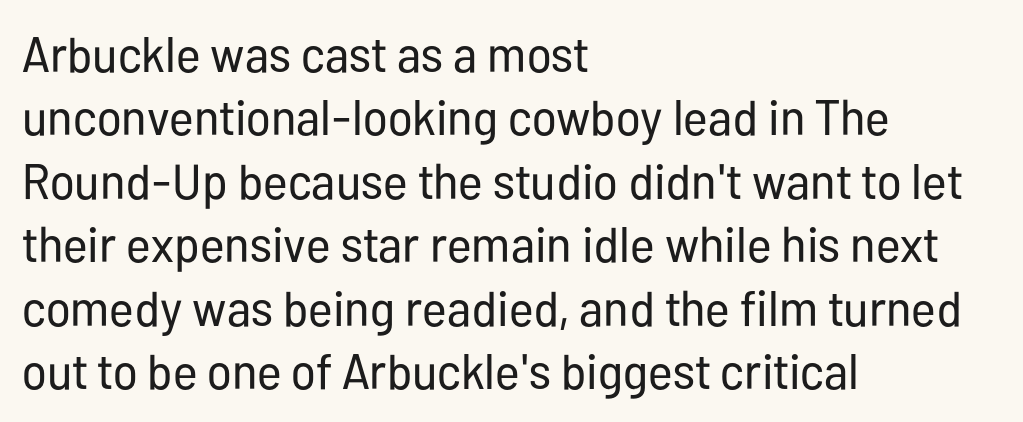
The image shows 50 px regular-weight, condensed sans-serif type, upright; set left-aligned, normal line spacing (1.27x), normal letter spacing, not underlined; low stroke contrast and a medium x-height.
